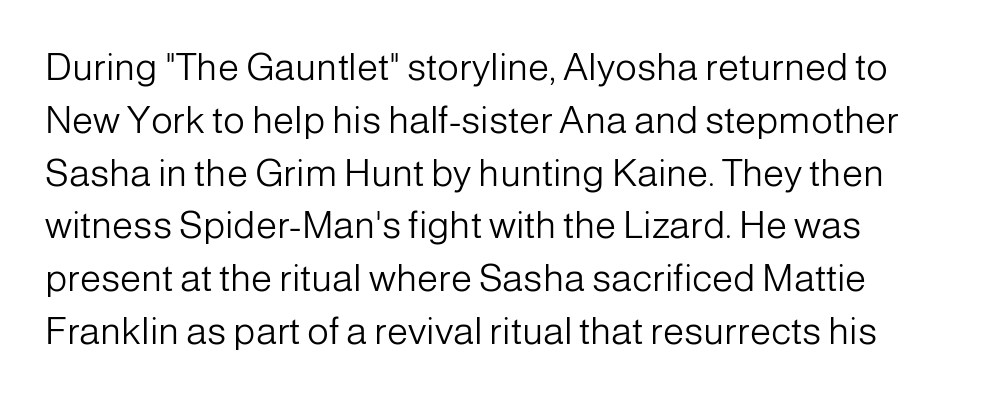
A light-to-regular cut is what we see here. Italic: no, the glyphs are upright roman. Quick note: underline off. Summary of vertical rhythm: regular, with standard interline spacing. Nobody touched the tracking dial on this one. Think of a printed novel: that variable character pitch is what you see here.
